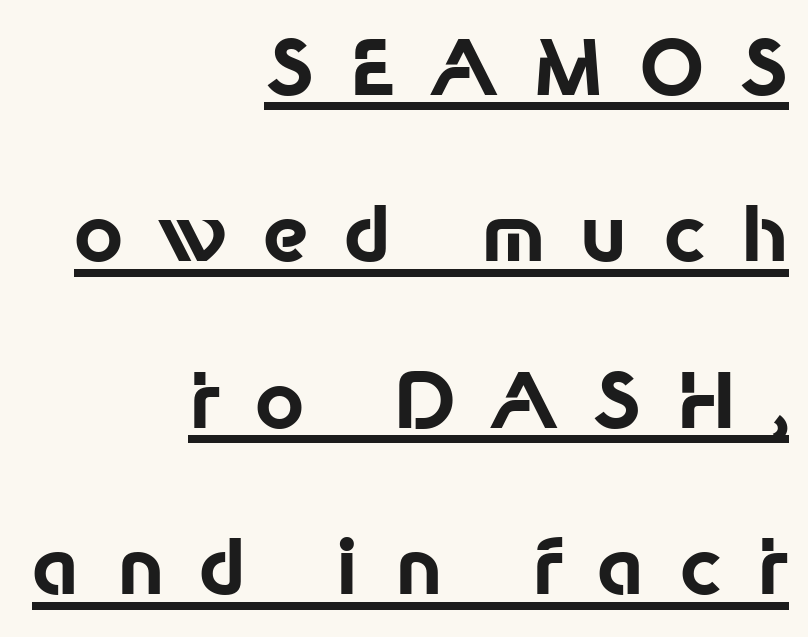
Q: Is the text bold? A: Yes.
Q: Is the text italic (slanted)? A: No, it is upright.
Q: Is the typeface a serif or a sans-serif typeface? A: Sans-serif.
Q: Is the text underlined? A: Yes.
Q: How is the paragraph aligned? A: Right-aligned.
Q: Is the spacing between letters normal or unusually wide? A: Unusually wide.
Q: Is the spacing between lines tight, normal or loose? A: Loose.
Q: Width (condensed, normal, or wide)? A: Normal.
Q: Stroke contrast? A: Low.
Q: x-height? A: Medium.
Q: Monospaced? A: No.
